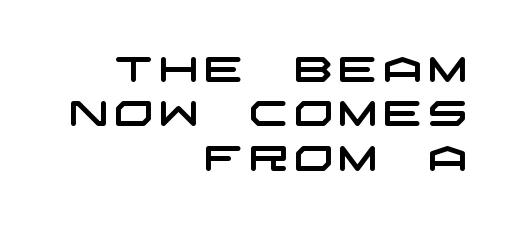
The space beneath each line is pristine and unruled. The typesetter chose a ragged-left arrangement here. The face used here is a sans, in the tradition of grotesques and geometrics. Normally led — the rows are evenly, conventionally spaced.
